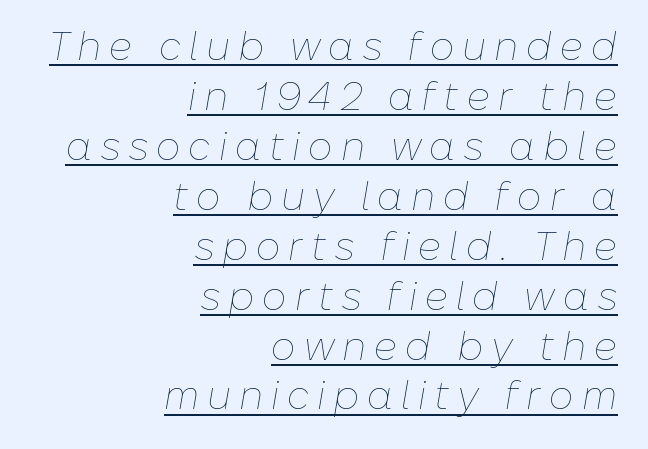
{"italic": "yes", "lean": "right", "slant_degrees": 10, "bold": "no", "weight": "thin", "width": "normal", "stroke_contrast": "low", "x_height": "medium", "monospaced": "no", "underline": "yes", "align": "right", "line_spacing": "normal", "line_spacing_ratio": 1.28, "letter_spacing": "wide", "letter_spacing_em": 0.2, "glyph_px": 39}
